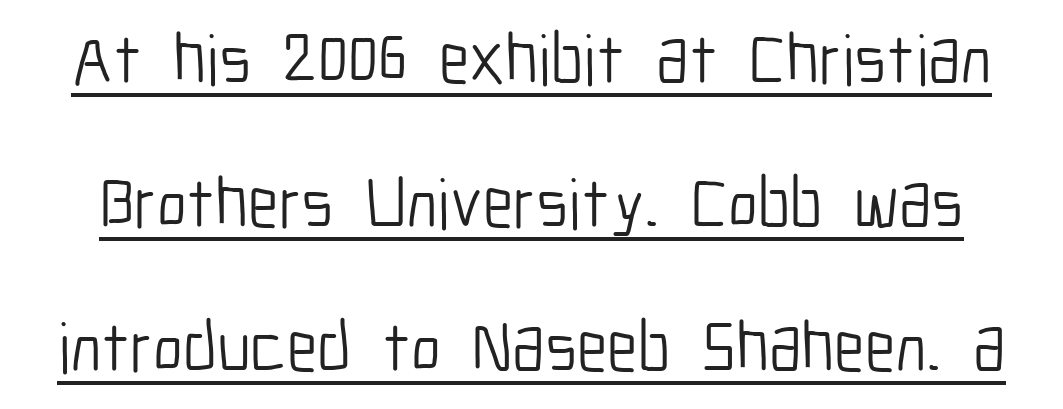
Caption: standard tracking, unaltered. Loosely led — the rows are spread out. Every word sits above its own underline. These lines are rendered in a variable-pitch font. The font is comparable to plain body text, perhaps lighter.
